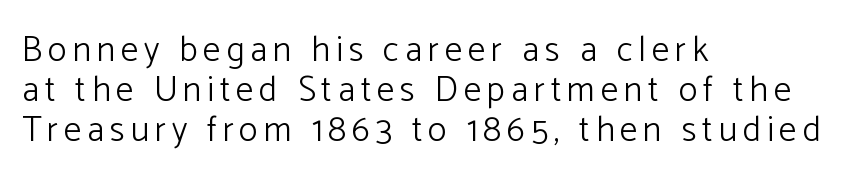
What's the leading like? Squeezed, with rows nearly overlapping. Stroke mass is kept to a normal reading level or below. Check the space under the baseline: it is left empty. In CSS terms this would be text-align: left.
